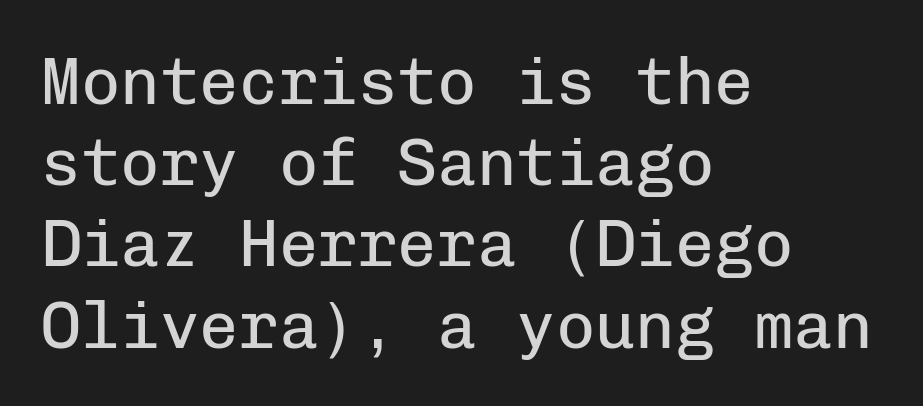
The image shows 66 px regular-weight sans-serif type, upright, monospaced; set left-aligned, line spacing 1.23x, normal letter spacing, not underlined; low stroke contrast and a medium x-height.
